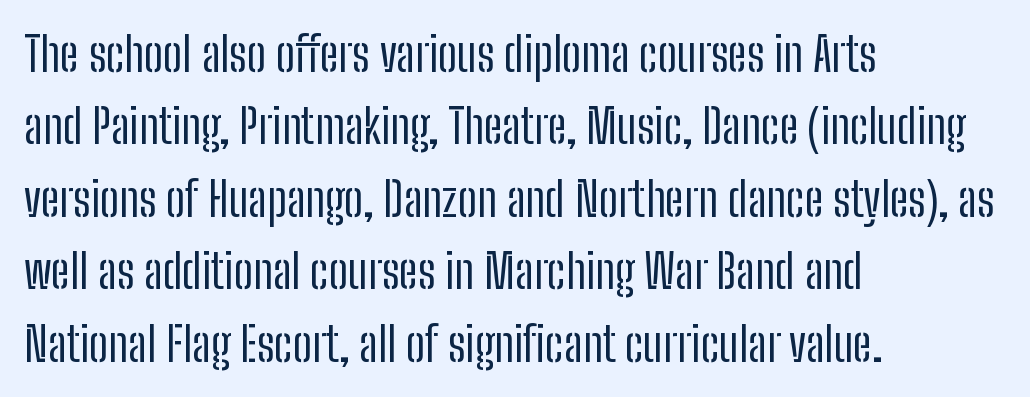
{"serif": "no", "italic": "no", "bold": "no", "weight": "regular", "width": "condensed", "stroke_contrast": "low", "x_height": "medium", "monospaced": "no", "underline": "no", "align": "left", "line_spacing": "normal", "line_spacing_ratio": 1.51, "letter_spacing": "normal", "letter_spacing_em": 0.0, "glyph_px": 48}
